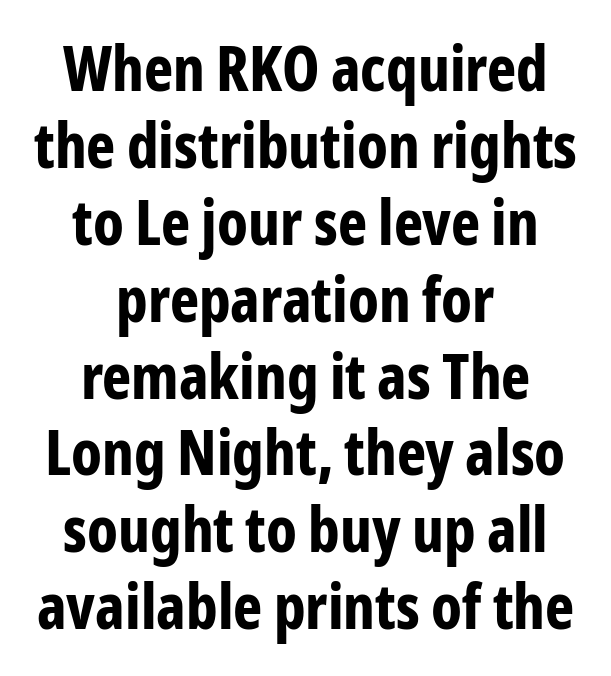
{"serif": "no", "italic": "no", "bold": "yes", "weight": "bold", "width": "condensed", "stroke_contrast": "low", "x_height": "medium", "monospaced": "no", "underline": "no", "align": "center", "line_spacing_ratio": 1.24, "letter_spacing": "normal", "letter_spacing_em": 0.0, "glyph_px": 62}
